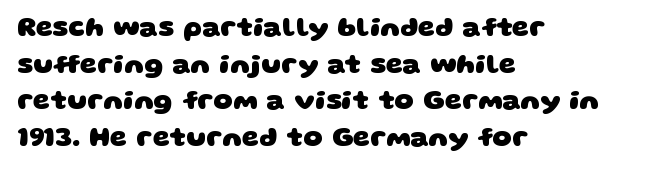
Q: Is the text bold? A: Yes.
Q: Is the text underlined? A: No.
Q: How is the paragraph aligned? A: Left-aligned.
Q: Is the spacing between letters normal or unusually wide? A: Normal.
Q: Is the spacing between lines tight, normal or loose? A: Normal.
